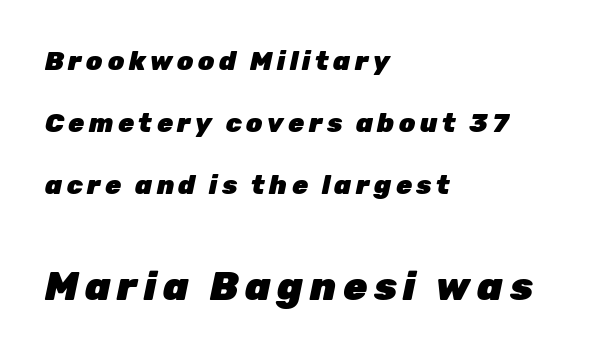
{"italic": "yes", "lean": "right", "slant_degrees": 12, "bold": "yes", "weight": "heavy", "width": "normal", "stroke_contrast": "low", "x_height": "medium", "monospaced": "no", "underline": "no", "align": "left", "line_spacing": "loose", "line_spacing_ratio": 2.39, "larger_block": "second", "size_ratio": 1.5, "glyph_px": 39}
